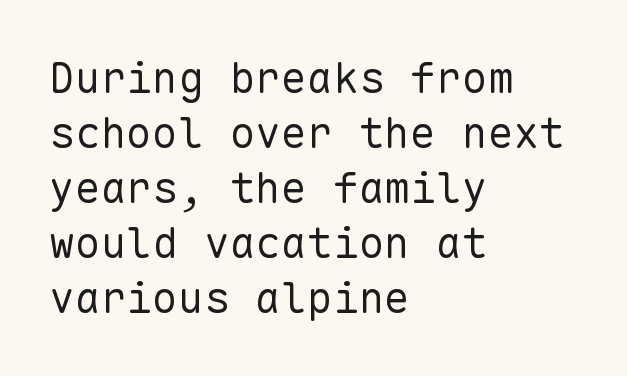
Between one letter and the next there's only the usual sliver of space. The rendering anchors every line to the left-hand side. This rendering employs a face without finishing strokes, i.e., a sans-serif. Note the uniform advance width — an 'i' takes as much space as an 'm'.
